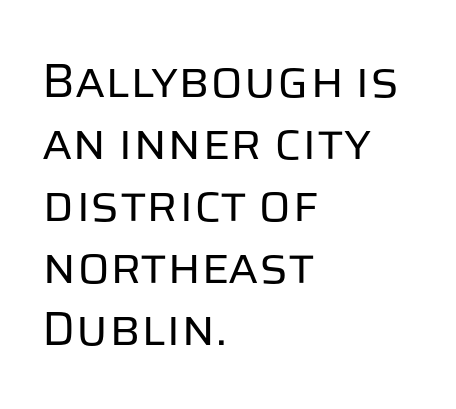
Q: Is the text bold? A: No.
Q: Is the text italic (slanted)? A: No, it is upright.
Q: Is the typeface a serif or a sans-serif typeface? A: Sans-serif.
Q: Is the text underlined? A: No.
Q: How is the paragraph aligned? A: Left-aligned.
Q: Is the spacing between letters normal or unusually wide? A: Normal.
Q: Is the spacing between lines tight, normal or loose? A: Normal.
Q: Width (condensed, normal, or wide)? A: Normal.
Q: Stroke contrast? A: Low.
Q: x-height? A: Large.
Q: Monospaced? A: No.
